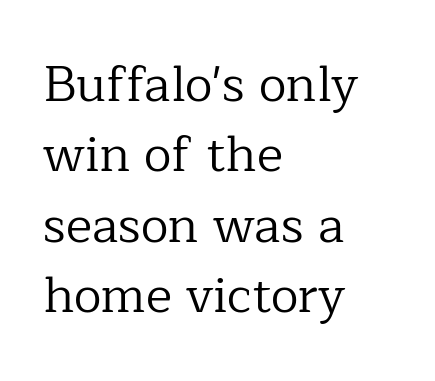
Classification — serif. Nobody touched the tracking dial on this one. Upright lettering throughout. The setting favours the left margin, as ordinary paragraphs usually do. Evenly set lines give the paragraph a standard silhouette. Is the stroke heavy? The answer is a plain regular-or-lighter.
